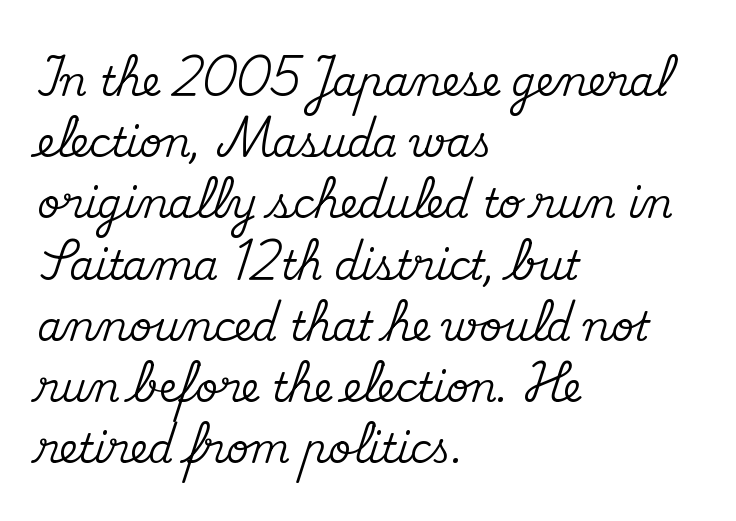
The image shows 40 px serif type; set left-aligned, normal line spacing (1.53x), normal letter spacing, not underlined; medium stroke contrast and a small x-height.
